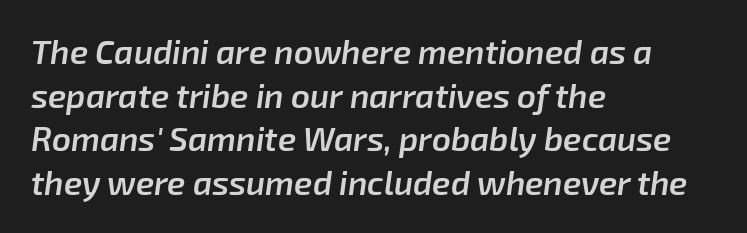
Q: Is the text bold? A: Semi-bold.
Q: Is the text italic (slanted)? A: Yes, it leans right by about 8 degrees.
Q: Is the text underlined? A: No.
Q: How is the paragraph aligned? A: Left-aligned.
Q: Is the spacing between letters normal or unusually wide? A: Normal.
Q: Is the spacing between lines tight, normal or loose? A: Normal.
Q: Width (condensed, normal, or wide)? A: Normal.
Q: Stroke contrast? A: Low.
Q: x-height? A: Medium.
Q: Monospaced? A: No.
